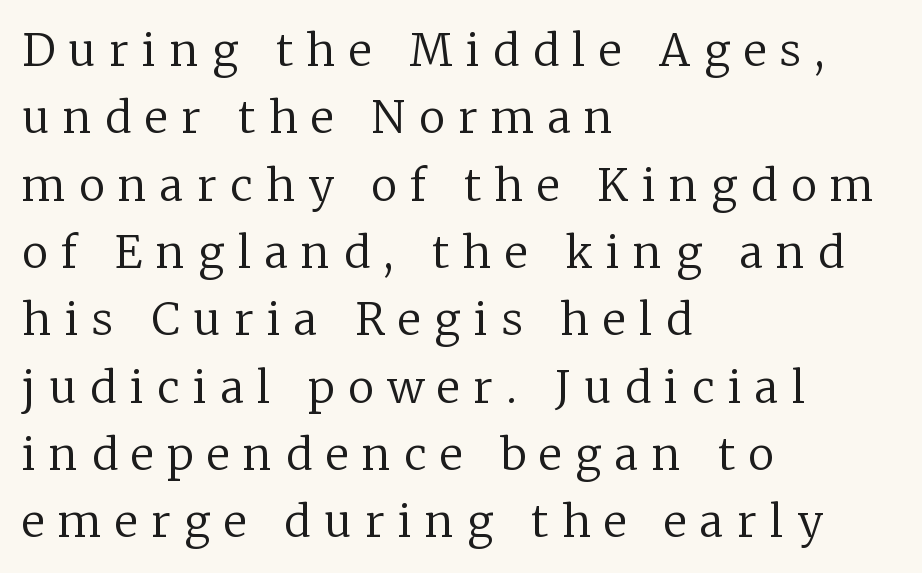
The image shows 44 px regular-weight serif type, upright; set left-aligned, normal line spacing (1.53x), unusually wide letter spacing (+0.31 em), not underlined; low stroke contrast and a medium x-height.
